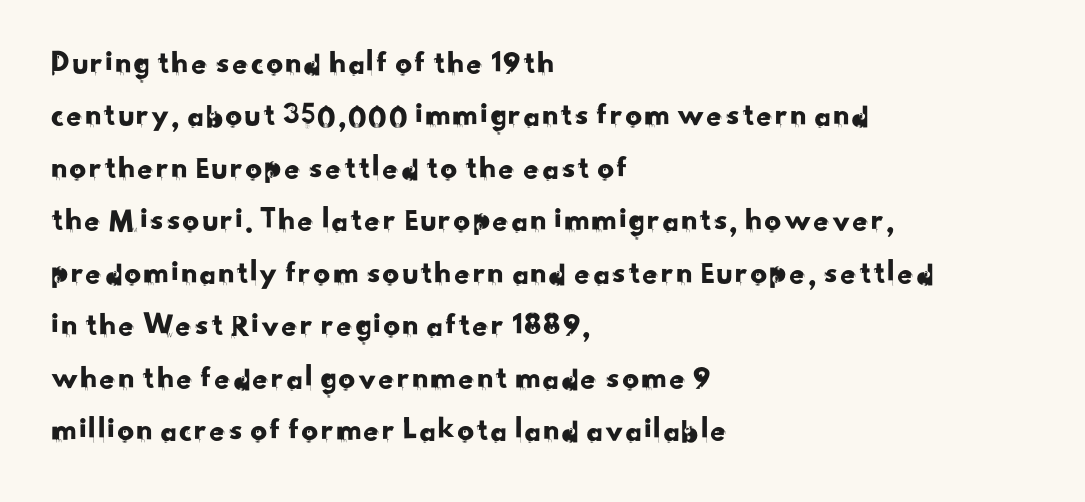
Characters follow at the spacing the type designer built in. Serifs: no, the terminals of the letterforms are clean. Reading down the column, the eye jumps a familiar distance to each next line. Do the characters align in a grid? No, the font is proportional. The passage shown is not underscored anywhere.
